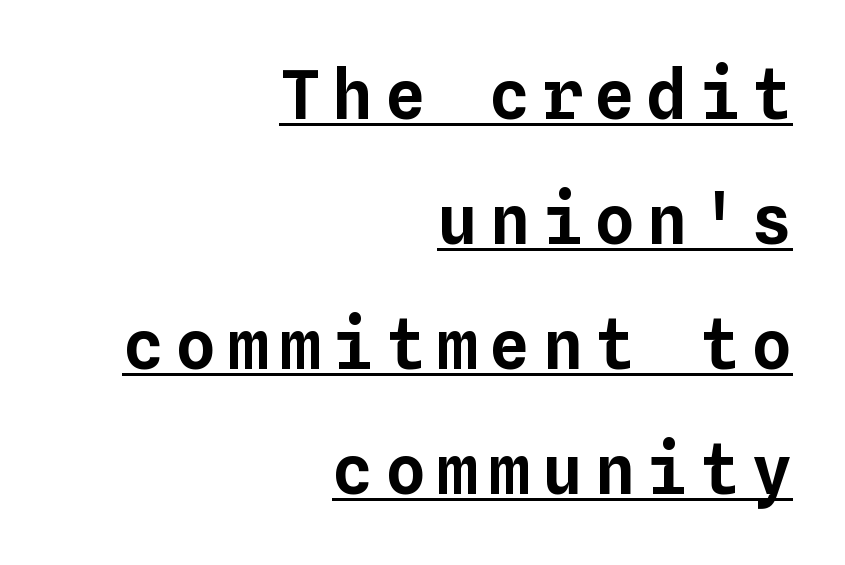
{"italic": "no", "width": "normal", "stroke_contrast": "low", "x_height": "medium", "monospaced": "yes", "underline": "yes", "align": "right", "line_spacing_ratio": 1.84, "glyph_px": 68}
